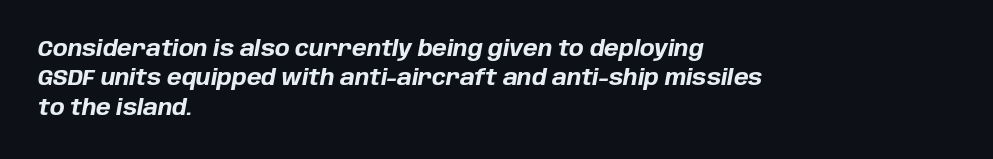
Q: Is the text bold? A: Yes.
Q: Is the text italic (slanted)? A: Yes, it leans right by about 10 degrees.
Q: Is the text underlined? A: No.
Q: How is the paragraph aligned? A: Left-aligned.
Q: Is the spacing between letters normal or unusually wide? A: Normal.
Q: Is the spacing between lines tight, normal or loose? A: Normal.
